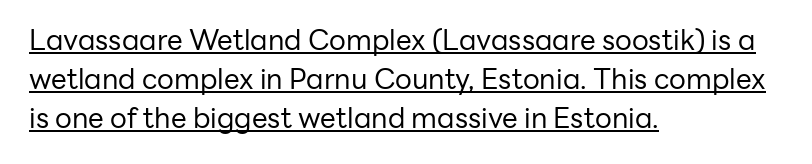
The leading is moderate, giving the passage an even texture. Do the characters align in a grid? No, the font is proportional. The string is rendered with underlining switched on. Leftover space on each line is placed entirely after the last word.
